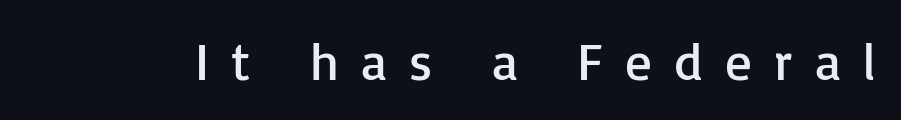
The image shows 53 px regular-weight sans-serif type, upright; set unusually wide letter spacing (+0.42 em), not underlined; low stroke contrast and a medium x-height.
